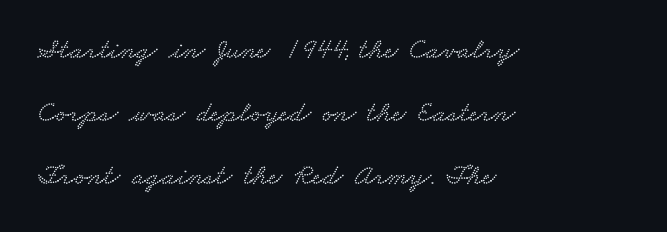
The passage shown is not underscored anywhere. The passage shown is typed in a proportional face where columns would drift. These lines keep a tight, regular rhythm from letter to letter. Are there feet on the stems? There are — it's a serif. Airy leading. Notice how the passage keeps a crisp vertical edge on the left only.
